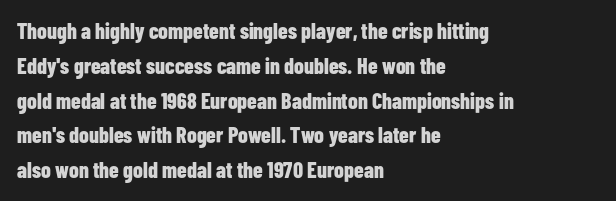
One-word summary of the alignment: left. Characters remain perfectly vertical along every line. Words float on clear page, feet unadorned. Look at the tracking — it's just the regular setting, nothing added.
